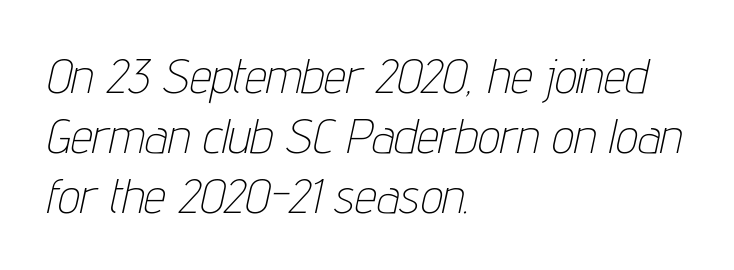
{"italic": "yes", "lean": "right", "slant_degrees": 12, "bold": "no", "weight": "thin", "width": "condensed", "stroke_contrast": "low", "x_height": "medium", "monospaced": "no", "underline": "no", "align": "left", "line_spacing_ratio": 1.22, "letter_spacing": "normal", "letter_spacing_em": 0.0, "glyph_px": 49}
